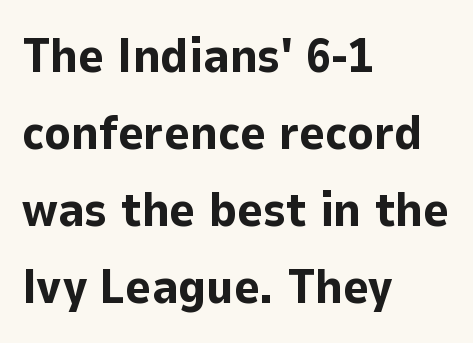
Any mark beneath the type? The region is blank. Think of a printed novel: that variable character pitch is what you see here. Reading down the column, the eye jumps a familiar distance to each next line. Between one letter and the next there's only the usual sliver of space. Each glyph is drawn with heavy, bold strokes.
